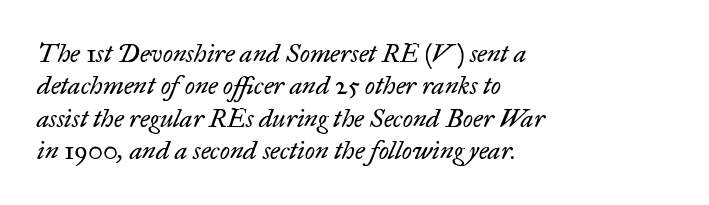
The image shows 26 px text type, italic (leaning right); set left-aligned, normal line spacing (1.25x), normal letter spacing, not underlined.
